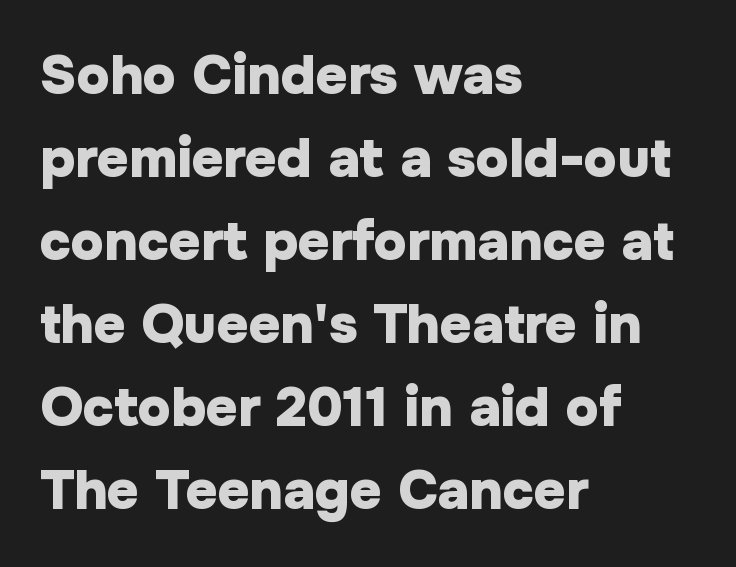
The space beneath each line is pristine and unruled. Letter spacing: default. Short and long lines alike share a common starting point at left. Compared with typical paragraphs, the rows here are spaced about the same.
